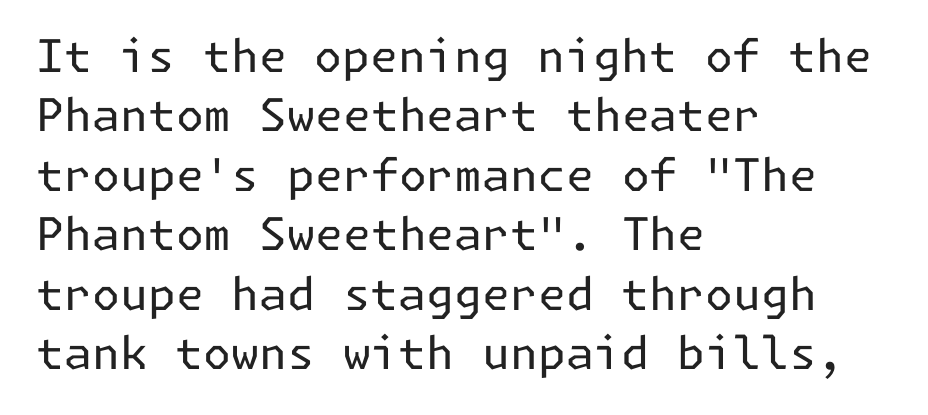
{"serif": "no", "italic": "no", "bold": "no", "weight": "regular", "width": "normal", "stroke_contrast": "low", "x_height": "medium", "underline": "no", "align": "left", "line_spacing": "normal", "line_spacing_ratio": 1.32, "letter_spacing": "normal", "letter_spacing_em": 0.0, "glyph_px": 45}
